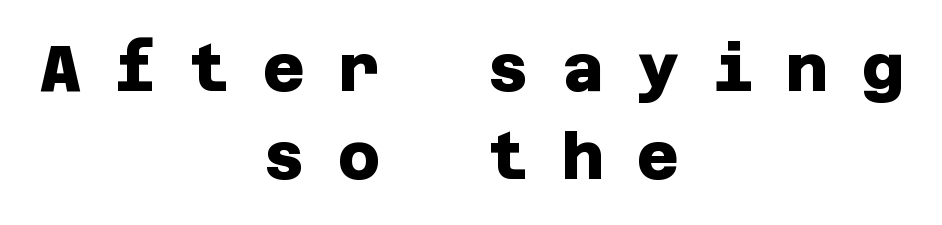
Descender tails drop into unmarked territory. Leftover space on each line is divided equally before and after the words. Stroke thickness is high; the sample reads as a true bold. Is there much room between lines? A standard amount, neither cramped nor airy. This sample uses expanded letter spacing, leaving extra air between glyphs. The glyphs in this specimen are sans serif.
